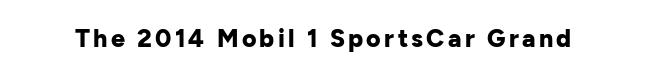
Weight check: bold — yes, fully. Ascenders rise straight up at ninety degrees. The string is rendered with underlining switched off.
